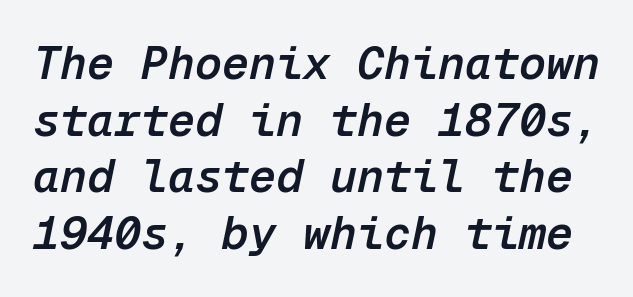
A bit beefed up — I'd call it semibold rather than bold. In terms of letterspacing, this is plain default setting. Has an underline been added? It has not. Every character sits at an angle, as italics do.
